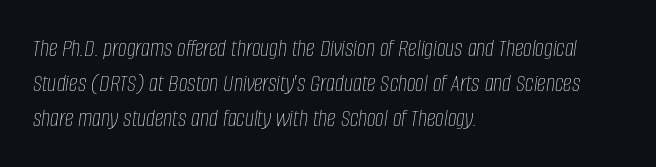
Q: Is the text bold? A: No.
Q: Is the text italic (slanted)? A: Yes, it leans right by about 8 degrees.
Q: Is the text underlined? A: No.
Q: How is the paragraph aligned? A: Left-aligned.
Q: Is the spacing between letters normal or unusually wide? A: Normal.
Q: Is the spacing between lines tight, normal or loose? A: Normal.
